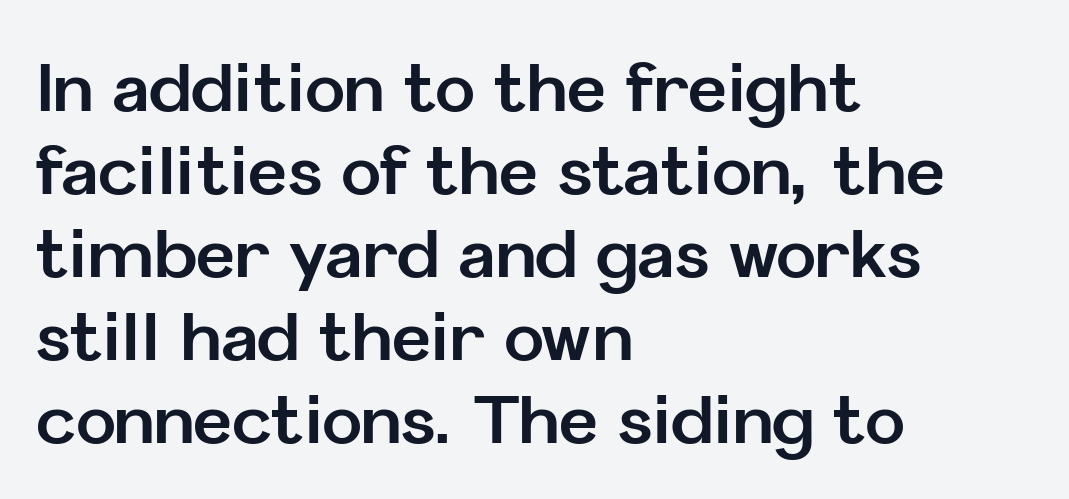
{"serif": "no", "italic": "no", "bold": "yes", "weight": "bold", "width": "normal", "stroke_contrast": "low", "x_height": "medium", "monospaced": "no", "underline": "no", "align": "left", "line_spacing_ratio": 1.24, "letter_spacing": "normal", "letter_spacing_em": 0.0, "glyph_px": 67}
